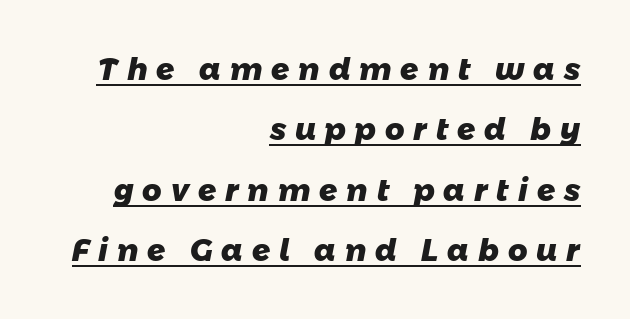
The image shows 30 px heavy sans-serif type; set right-aligned, loose line spacing (2.01x), unusually wide letter spacing (+0.3 em), underlined; low stroke contrast and a medium x-height.
